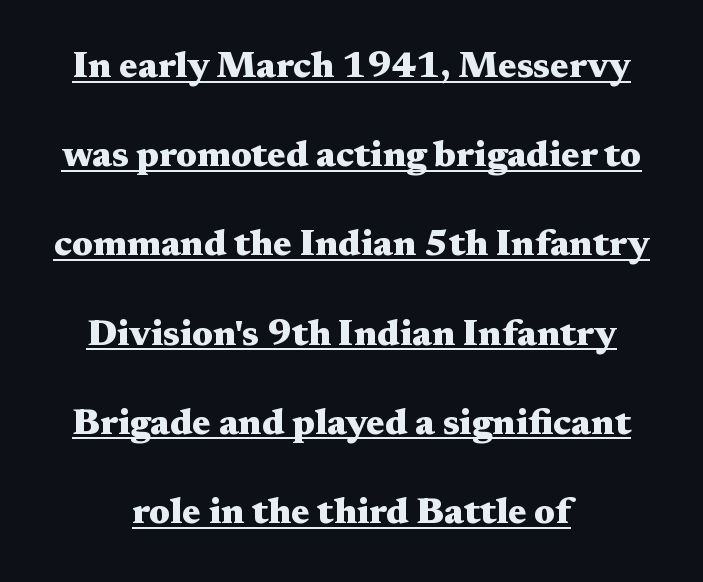
{"serif": "yes", "italic": "no", "bold": "yes", "weight": "heavy", "width": "wide", "stroke_contrast": "medium", "x_height": "medium", "monospaced": "no", "underline": "yes", "align": "center", "line_spacing": "loose", "line_spacing_ratio": 2.41, "letter_spacing": "normal", "letter_spacing_em": 0.0, "glyph_px": 37}
